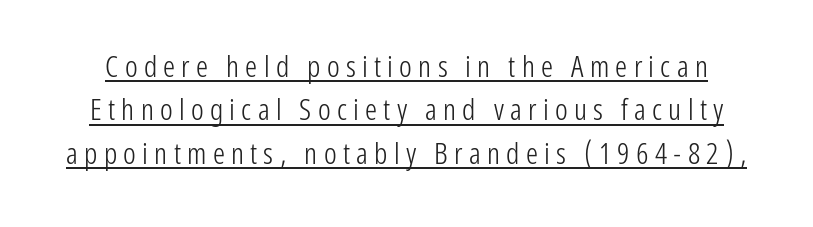
{"serif": "no", "italic": "no", "bold": "no", "weight": "light", "width": "condensed", "stroke_contrast": "low", "x_height": "medium", "monospaced": "no", "underline": "yes", "line_spacing": "normal", "line_spacing_ratio": 1.45, "letter_spacing": "wide", "letter_spacing_em": 0.21, "glyph_px": 30}
